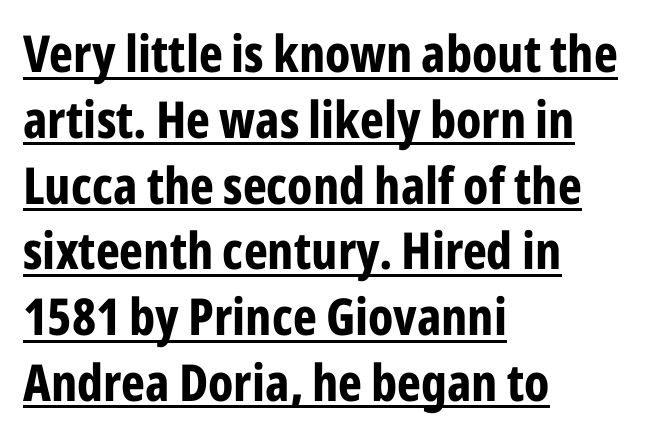
In designer terms, the underline attribute is active on this setting. Horizontal bands of white between lines are of average thickness. This sample is left-justified, so line endings fall wherever the words run out. The face used here is proportionally spaced, like ordinary book or web type. Examine the stroke ends and you'll find no serifs.
